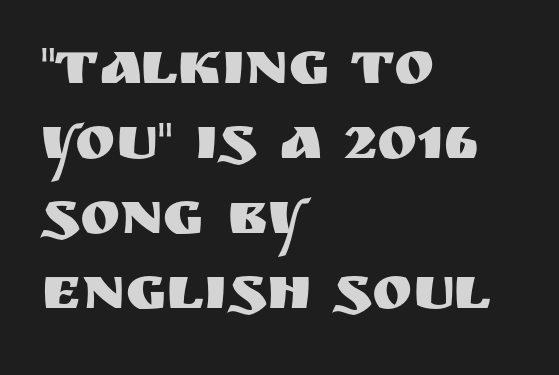
These lines stack with their left ends in a neat column. This rendering features lettering with no underline. Nope, not italic — everything's standing straight. You could not count columns in this text — the font is proportionally spaced. No feet cap the strokes, marking this as sans-serif type.
